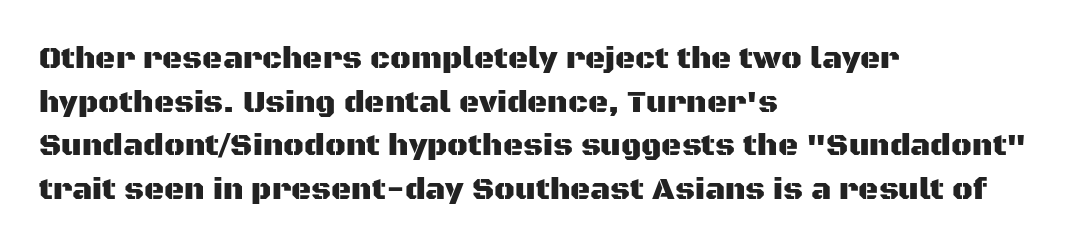
Q: Is the text italic (slanted)? A: No, it is upright.
Q: Is the typeface a serif or a sans-serif typeface? A: Sans-serif.
Q: Is the text underlined? A: No.
Q: How is the paragraph aligned? A: Left-aligned.
Q: Is the spacing between letters normal or unusually wide? A: Normal.
Q: Is the spacing between lines tight, normal or loose? A: Normal.
Q: Width (condensed, normal, or wide)? A: Normal.
Q: Stroke contrast? A: Medium.
Q: x-height? A: Large.
Q: Monospaced? A: No.
